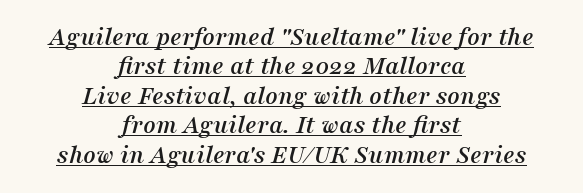
The image shows 27 px text type, italic (leaning right); set centered, tight line spacing (1.09x), normal letter spacing, underlined.
